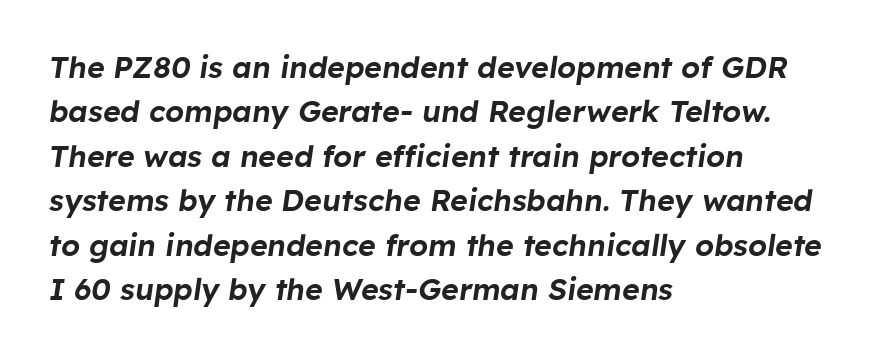
Q: Is the text italic (slanted)? A: Yes, it leans right by about 8 degrees.
Q: Is the text underlined? A: No.
Q: How is the paragraph aligned? A: Left-aligned.
Q: Is the spacing between letters normal or unusually wide? A: Normal.
Q: Is the spacing between lines tight, normal or loose? A: Normal.
Q: Width (condensed, normal, or wide)? A: Normal.
Q: Stroke contrast? A: Low.
Q: x-height? A: Medium.
Q: Monospaced? A: No.
